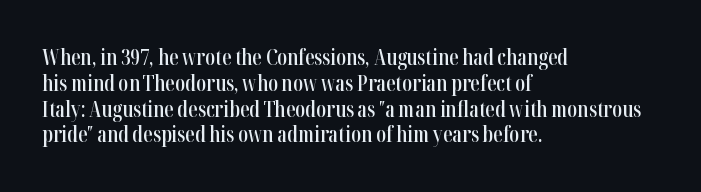
Weight: semibold (demi). Clear beneath every line of the passage. Nothing unusual about the tracking: characters are spaced as the font intends. Notice how the stems are strictly vertical — no italics here. This sample is left-justified, so line endings fall wherever the words run out.
